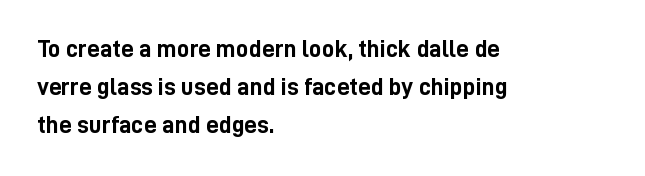
{"italic": "no", "bold": "yes", "underline": "no", "align": "left", "line_spacing": "normal", "line_spacing_ratio": 1.52, "letter_spacing": "normal", "letter_spacing_em": 0.0, "glyph_px": 25}
